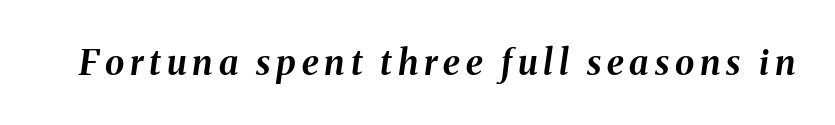
The space beneath each line is pristine and unruled. The rendering uses a bold face; every stroke is thick and dark. There's an unmistakable incline to the writing here. The face used here is proportionally spaced, like ordinary book or web type.
